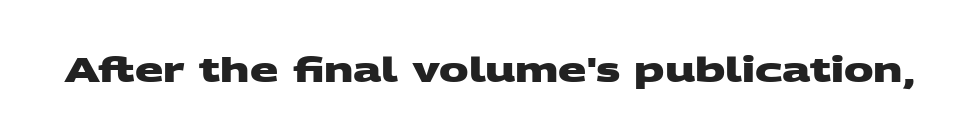
The glyphs have the mass of a bold cut. The rendering shows plain stroke endings on the letterforms — a sans-serif design. Is this a fixed-width face? No — the glyphs have proportional, varying widths. Quick note: underline off.
